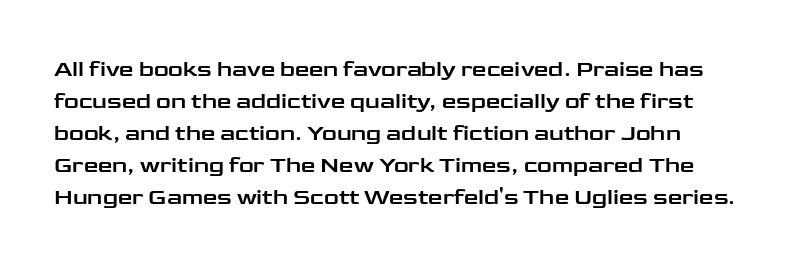
{"italic": "no", "underline": "no", "line_spacing": "normal", "line_spacing_ratio": 1.39, "letter_spacing": "normal", "letter_spacing_em": 0.0, "glyph_px": 23}
